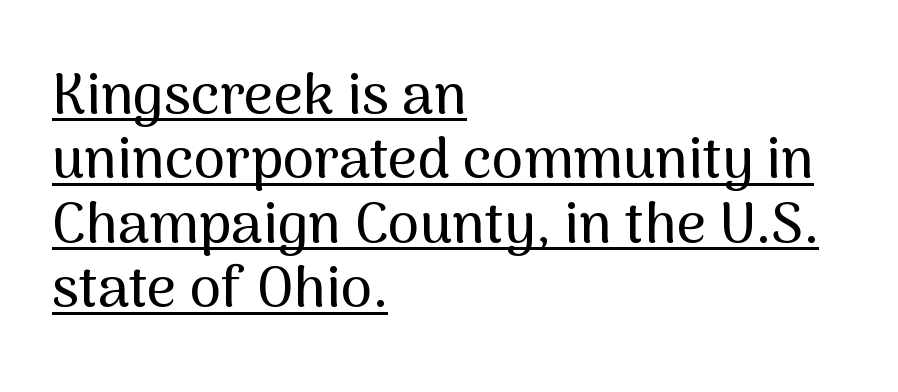
The face used here is proportionally spaced, like ordinary book or web type. Ascenders rise straight up at ninety degrees. Line starts are locked; line ends wander. A rule runs beneath these lines of type.
